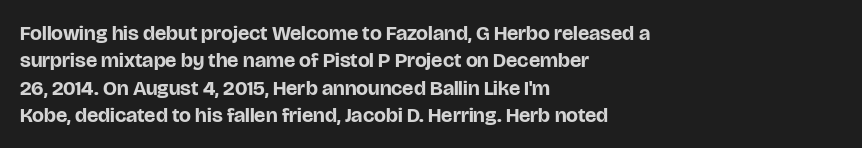
Q: Is the text bold? A: Yes.
Q: Is the text italic (slanted)? A: No, it is upright.
Q: Is the text underlined? A: No.
Q: How is the paragraph aligned? A: Left-aligned.
Q: Is the spacing between letters normal or unusually wide? A: Normal.
Q: Is the spacing between lines tight, normal or loose? A: Normal.
